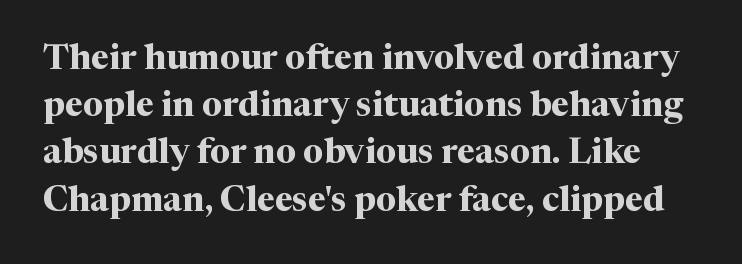
Serifs: yes, visible at the terminals of the letterforms. The passage shown is not underscored anywhere. Proportional: the letters do not fall into vertical columns. You'd pick this weight for a headline — it's a proper bold. The line-height multiplier appears to be the usual default. Honestly, the letter spacing is just normal — you wouldn't notice it.
